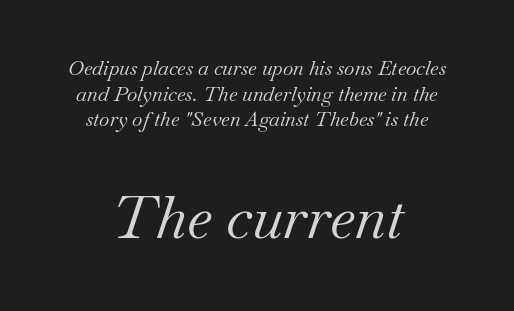
The face used here is seriffed, in the tradition of book romans. Compared with typical body copy, the letter spacing here is the same. Compare the two chunks: the lower has the greater cap height. The font sits on the lighter half of the weight spectrum, regular included. Notice how the stems are inclined rather than vertical — that's the hallmark of italics. Where is the straight margin? There isn't one; the lines are centered.
